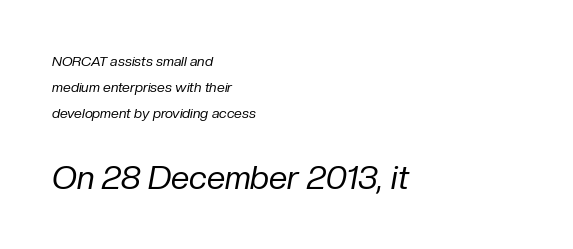
Caption: multi-line text, flush left, ragged right. No extra ink here — the face is not bold. The passage shown is typed in a proportional face where columns would drift. In terms of letterspacing, this is plain default setting.
